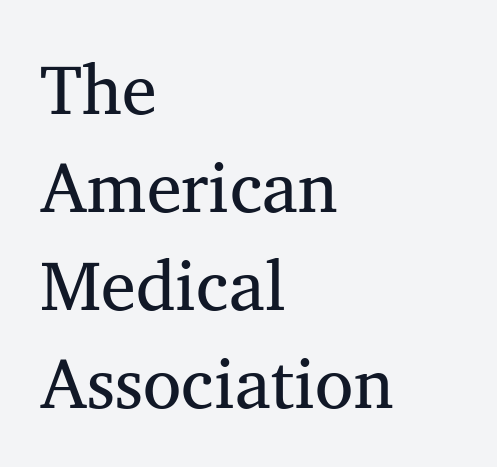
{"serif": "yes", "italic": "no", "bold": "no", "weight": "regular", "width": "normal", "stroke_contrast": "medium", "x_height": "medium", "monospaced": "no", "underline": "no", "align": "left", "line_spacing": "normal", "line_spacing_ratio": 1.4, "letter_spacing": "normal", "letter_spacing_em": 0.0, "glyph_px": 70}
